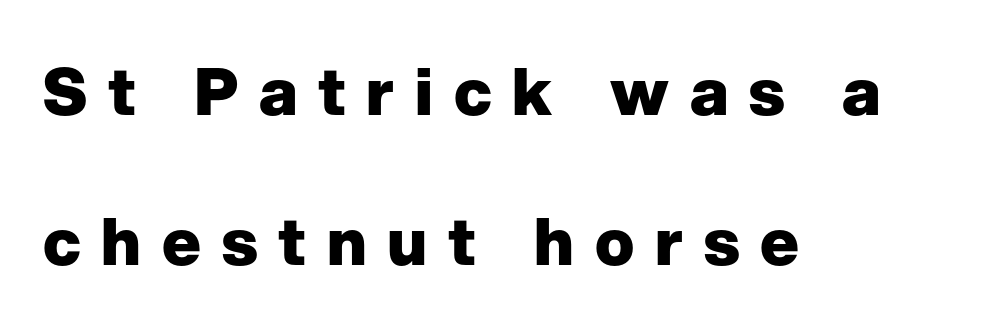
The image shows 65 px heavy sans-serif type, upright; set left-aligned, loose line spacing (2.31x), unusually wide letter spacing (+0.32 em), not underlined; low stroke contrast and a medium x-height.
